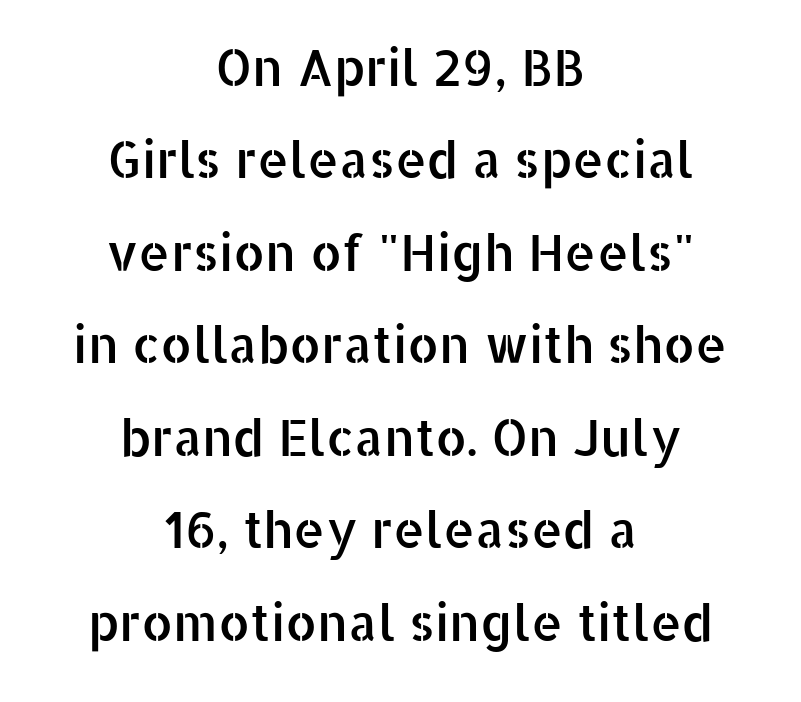
The image shows 50 px sans-serif type, upright; set centered, line spacing 1.85x, normal letter spacing, not underlined; low stroke contrast and a medium x-height.
